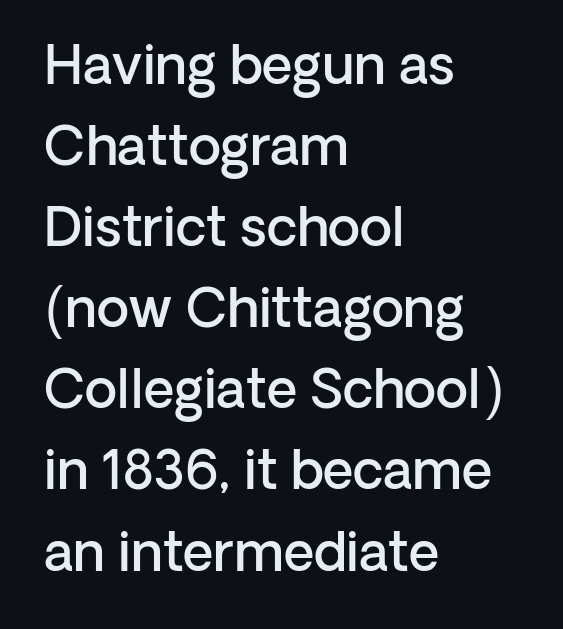
Q: Is the text bold? A: Semi-bold.
Q: Is the text italic (slanted)? A: No, it is upright.
Q: Is the typeface a serif or a sans-serif typeface? A: Sans-serif.
Q: Is the text underlined? A: No.
Q: How is the paragraph aligned? A: Left-aligned.
Q: Is the spacing between letters normal or unusually wide? A: Normal.
Q: Is the spacing between lines tight, normal or loose? A: Normal.
Q: Width (condensed, normal, or wide)? A: Normal.
Q: Stroke contrast? A: Low.
Q: x-height? A: Medium.
Q: Monospaced? A: No.
